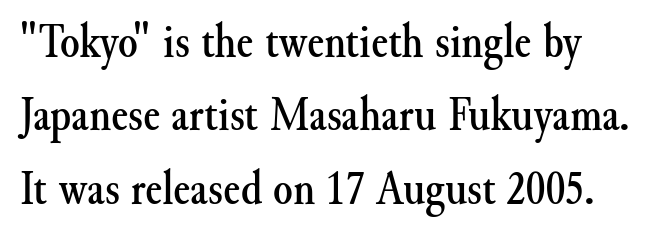
{"serif": "yes", "italic": "no", "width": "normal", "stroke_contrast": "medium", "x_height": "small", "monospaced": "no", "underline": "no", "line_spacing": "normal", "line_spacing_ratio": 1.47, "letter_spacing": "normal", "letter_spacing_em": 0.0, "glyph_px": 50}
